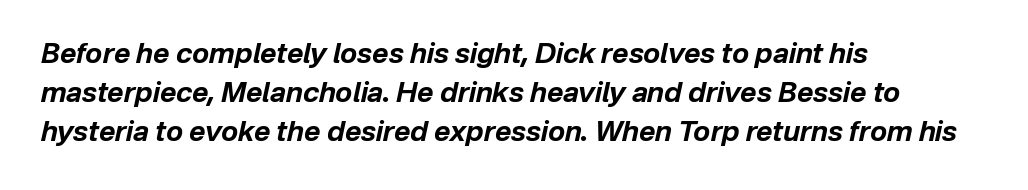
Q: Is the text bold? A: Yes.
Q: Is the text italic (slanted)? A: Yes, it leans right by about 12 degrees.
Q: Is the text underlined? A: No.
Q: How is the paragraph aligned? A: Left-aligned.
Q: Is the spacing between letters normal or unusually wide? A: Normal.
Q: Is the spacing between lines tight, normal or loose? A: Normal.
Q: Width (condensed, normal, or wide)? A: Normal.
Q: Stroke contrast? A: Low.
Q: x-height? A: Medium.
Q: Monospaced? A: No.
